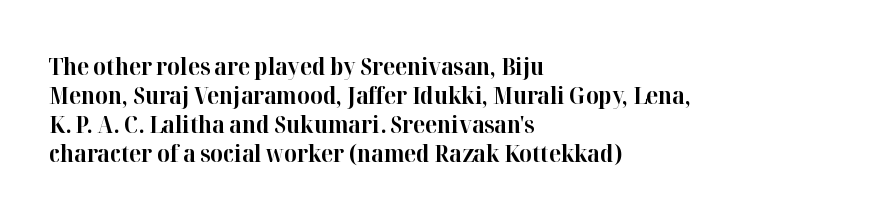
{"italic": "no", "bold": "yes", "underline": "no", "align": "left", "line_spacing_ratio": 1.21, "letter_spacing": "normal", "letter_spacing_em": 0.0, "glyph_px": 24}
